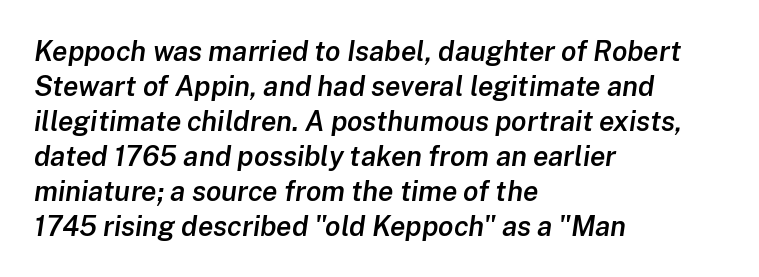
The foot of each line stays bare and open. This sample uses an oblique cut, with every glyph tilted off the vertical. Regarding leading, the lines here are spaced in the standard way. Caption: semibold face, moderately heavy strokes. The letters advance in unequal steps, a hallmark of proportional type.
